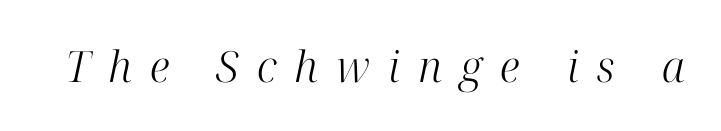
{"serif": "yes", "italic": "yes", "lean": "right", "slant_degrees": 12, "bold": "no", "weight": "light", "width": "normal", "stroke_contrast": "high", "x_height": "medium", "monospaced": "no", "underline": "no", "letter_spacing": "wide", "letter_spacing_em": 0.42, "glyph_px": 43}
